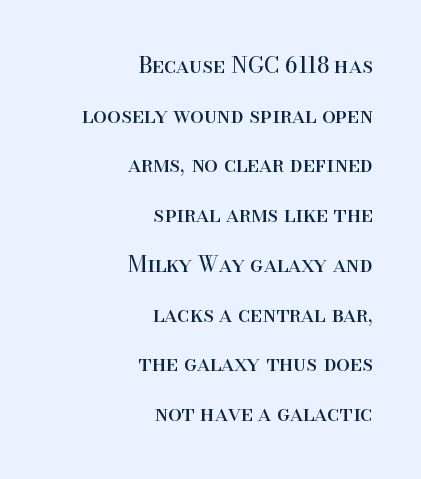
{"italic": "no", "bold": "no", "underline": "no", "align": "right", "line_spacing": "loose", "line_spacing_ratio": 2.26, "letter_spacing": "normal", "letter_spacing_em": 0.0, "glyph_px": 22}
